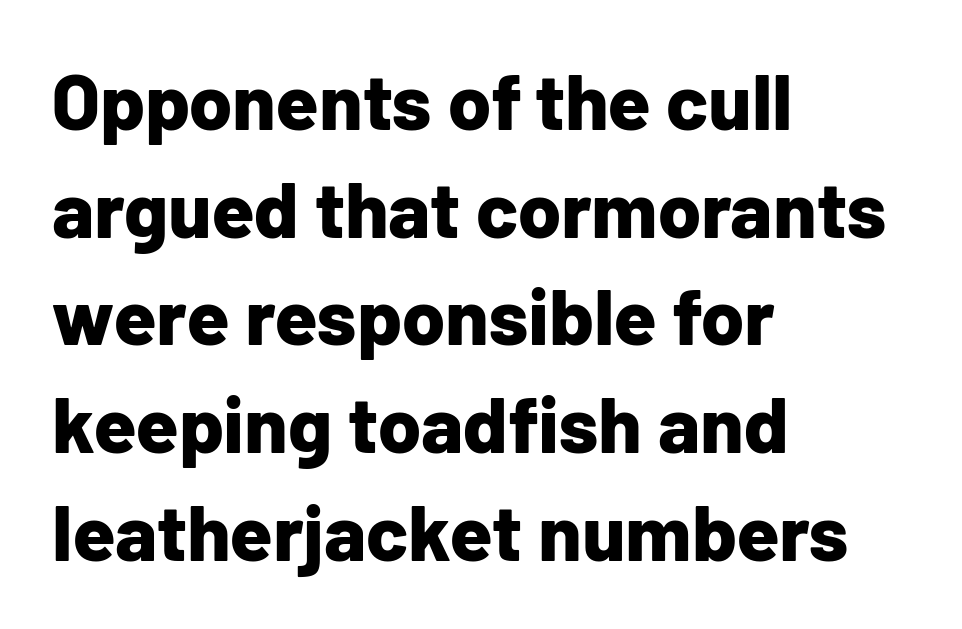
Note the varied advance widths — an 'i' is clearly narrower than an 'm'. This sample uses an upright cut, with every glyph sitting square on the baseline. Weight: bold. Leading: standard. Is the letter spacing exaggerated? No — it looks like the ordinary default.
